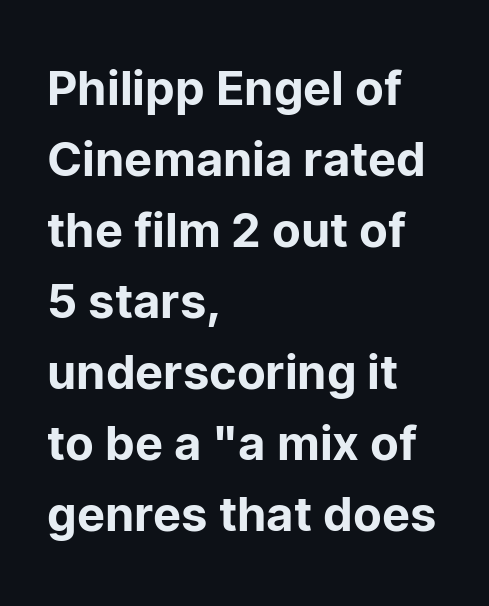
Q: Is the text italic (slanted)? A: No, it is upright.
Q: Is the typeface a serif or a sans-serif typeface? A: Sans-serif.
Q: Is the text underlined? A: No.
Q: How is the paragraph aligned? A: Left-aligned.
Q: Is the spacing between letters normal or unusually wide? A: Normal.
Q: Is the spacing between lines tight, normal or loose? A: Normal.
Q: Width (condensed, normal, or wide)? A: Normal.
Q: Stroke contrast? A: Low.
Q: x-height? A: Medium.
Q: Monospaced? A: No.
